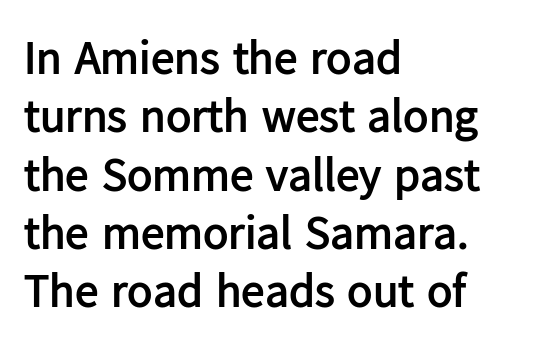
The image shows 47 px semibold sans-serif type, upright; set left-aligned, line spacing 1.24x, normal letter spacing, not underlined; low stroke contrast and a medium x-height.
